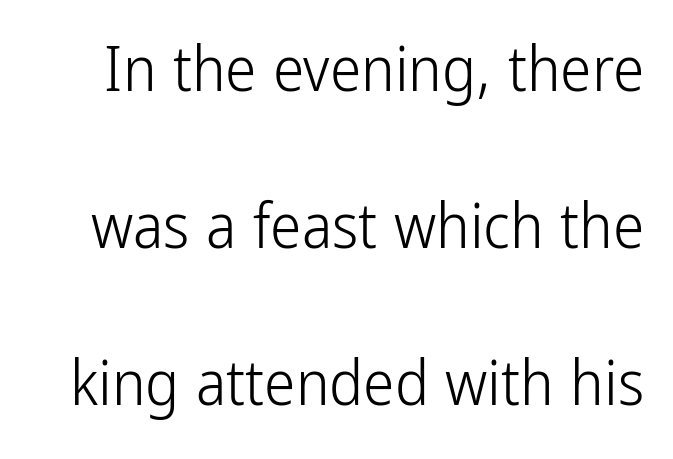
{"serif": "no", "italic": "no", "bold": "no", "weight": "light", "width": "condensed", "stroke_contrast": "low", "x_height": "medium", "monospaced": "no", "underline": "no", "line_spacing": "loose", "line_spacing_ratio": 2.49, "letter_spacing": "normal", "letter_spacing_em": 0.0, "glyph_px": 63}
